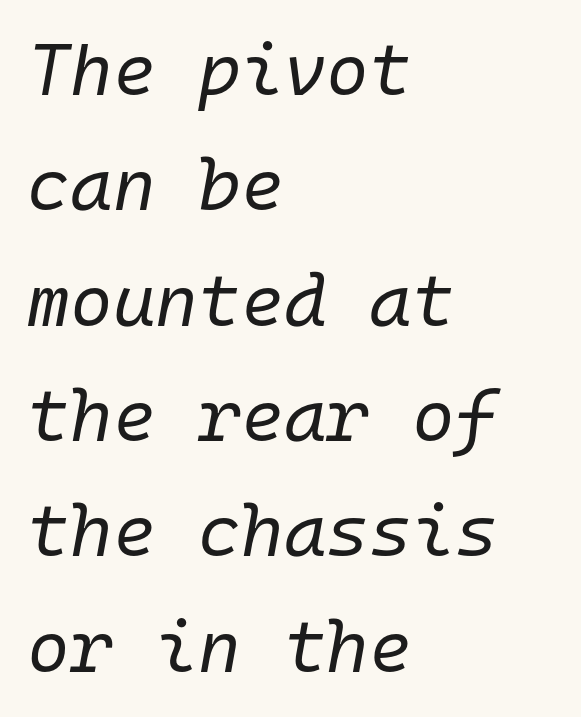
{"italic": "yes", "lean": "right", "slant_degrees": 10, "bold": "no", "weight": "regular", "width": "normal", "stroke_contrast": "low", "x_height": "medium", "monospaced": "yes", "underline": "no", "align": "left", "line_spacing": "normal", "line_spacing_ratio": 1.58, "letter_spacing": "normal", "letter_spacing_em": 0.0, "glyph_px": 73}
